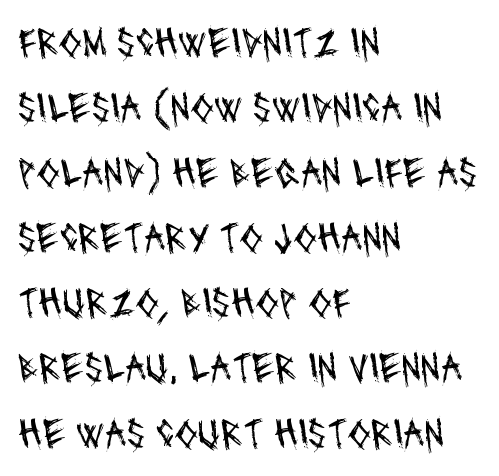
The image shows 42 px regular-weight, condensed sans-serif type; set left-aligned, normal line spacing (1.55x), normal letter spacing, not underlined; medium stroke contrast and a large x-height.
